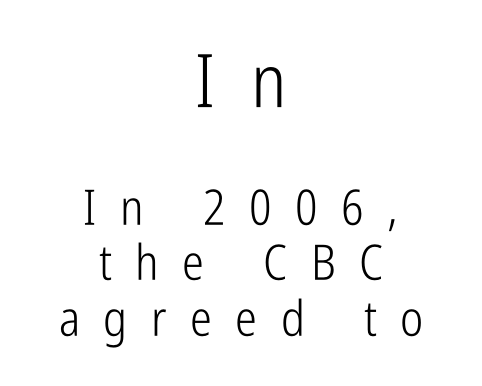
The image shows 74 px light, condensed sans-serif type, upright; set centered, tight line spacing (1.13x), unusually wide letter spacing (+0.48 em), not underlined; the first (top) block is 1.51x larger; low stroke contrast and a medium x-height.
